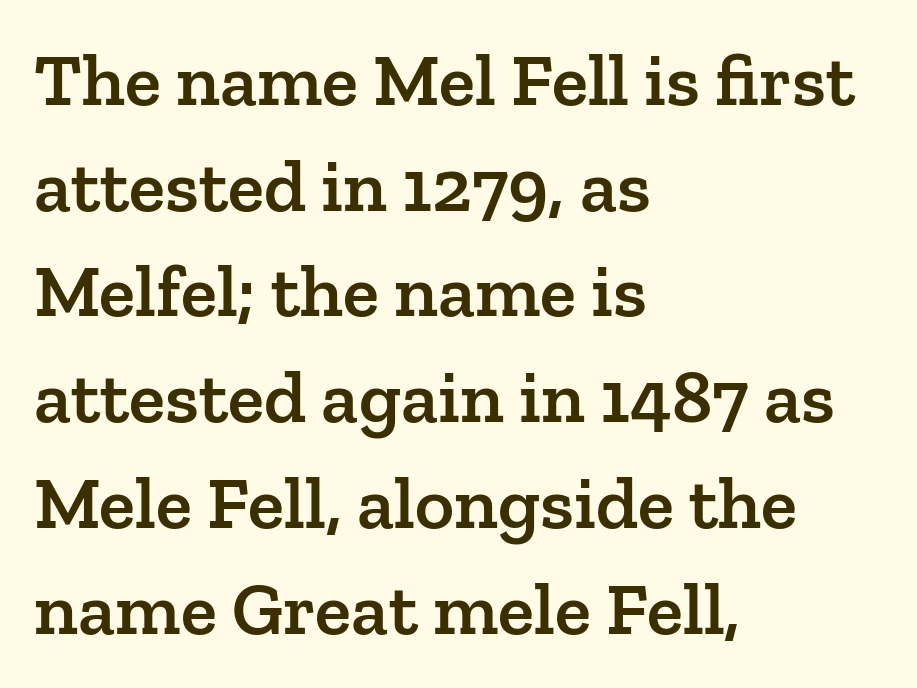
The image shows 75 px semibold serif type, upright; set left-aligned, normal line spacing (1.41x), normal letter spacing, not underlined; low stroke contrast and a medium x-height.
